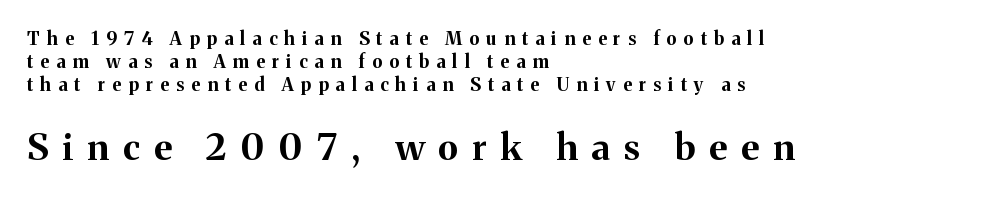
The image shows 36 px bold serif type, upright; set left-aligned, normal line spacing (1.27x), unusually wide letter spacing (+0.4 em), not underlined; the second (bottom) block is 2.0x larger; medium stroke contrast and a medium x-height.
